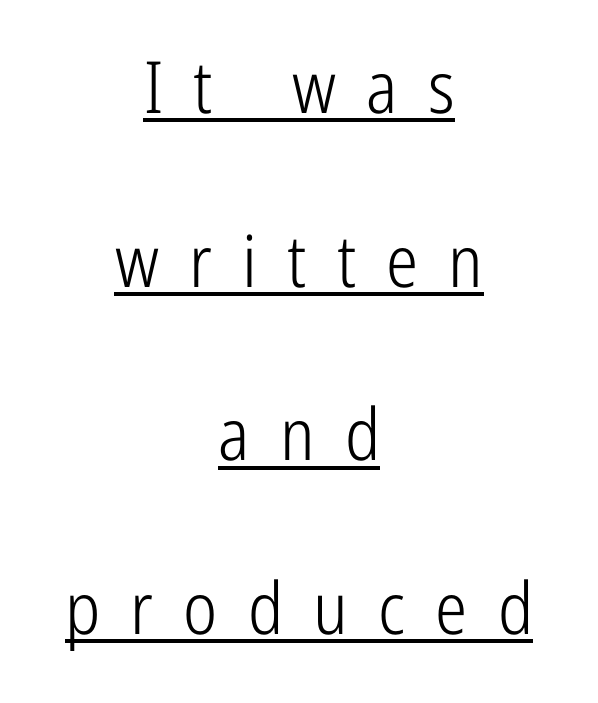
The lettering is marked with a stroke running underneath it. These lines are centered, leaving both edges ragged. Are there feet on the stems? There aren't — it's a sans. Spacing between characters has been opened up far beyond the box default. Summary of vertical rhythm: relaxed, with wide interline spacing.
